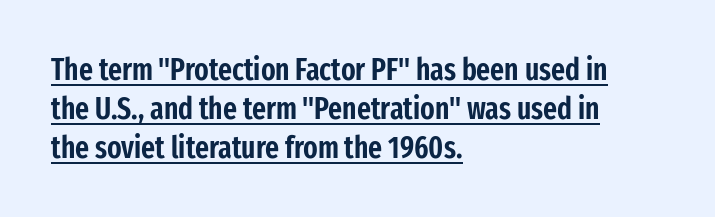
A student would call this left alignment; a typographer would say flush left, rag right. This rendering employs a face without finishing strokes, i.e., a sans-serif. The rendered words wear a rule along their underside. Here the designer chose a conventional face with non-uniform glyph widths.
